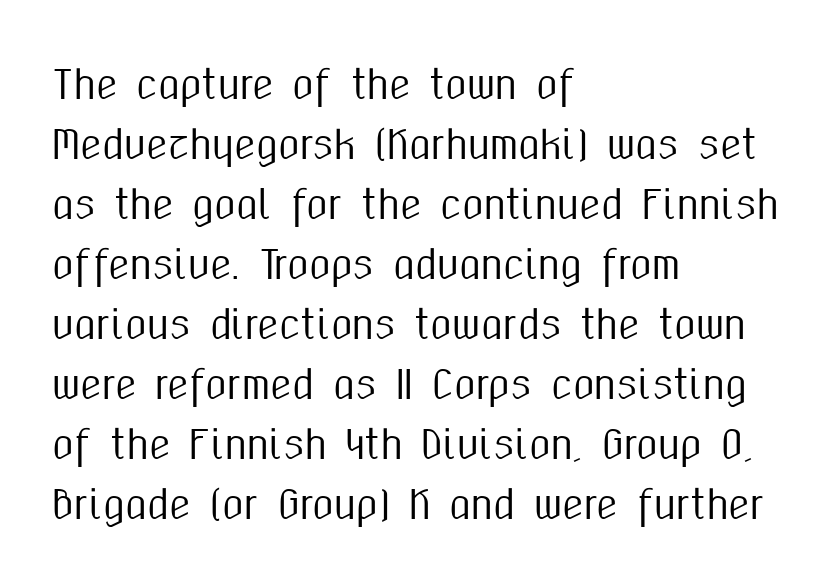
Q: Is the text italic (slanted)? A: No, it is upright.
Q: Is the typeface a serif or a sans-serif typeface? A: Sans-serif.
Q: Is the text underlined? A: No.
Q: How is the paragraph aligned? A: Left-aligned.
Q: Is the spacing between letters normal or unusually wide? A: Normal.
Q: Is the spacing between lines tight, normal or loose? A: Normal.
Q: Width (condensed, normal, or wide)? A: Condensed.
Q: Stroke contrast? A: Medium.
Q: x-height? A: Medium.
Q: Monospaced? A: No.
